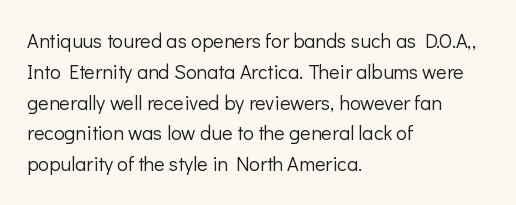
Unmarked baselines from the first word to the last. Between one letter and the next there's only the usual sliver of space. Left-aligned paragraph, ragged on the right. Compared with typical paragraphs, the rows here are spaced about the same. It's the straight-up-and-down kind of type.
